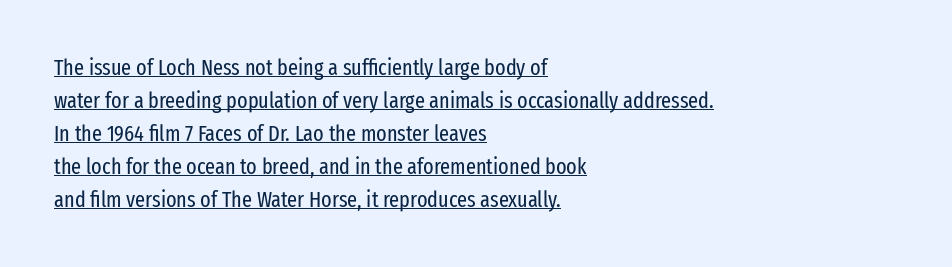
Q: Is the text bold? A: No.
Q: Is the text italic (slanted)? A: No, it is upright.
Q: Is the text underlined? A: Yes.
Q: How is the paragraph aligned? A: Left-aligned.
Q: Is the spacing between letters normal or unusually wide? A: Normal.
Q: Is the spacing between lines tight, normal or loose? A: Normal.
